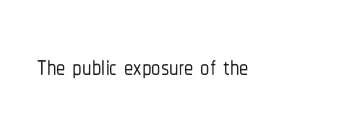
{"serif": "no", "italic": "no", "width": "condensed", "stroke_contrast": "low", "x_height": "medium", "monospaced": "no", "underline": "no", "letter_spacing": "normal", "letter_spacing_em": 0.0, "glyph_px": 37}
